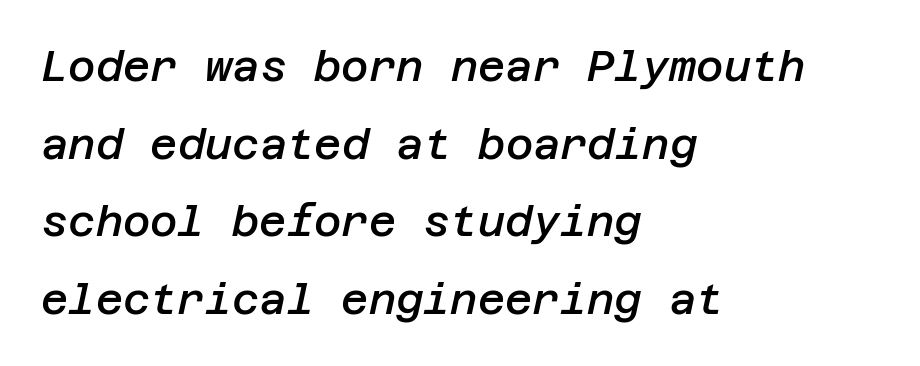
Q: Is the text bold? A: Semi-bold.
Q: Is the text italic (slanted)? A: Yes, it leans right by about 12 degrees.
Q: Is the text underlined? A: No.
Q: How is the paragraph aligned? A: Left-aligned.
Q: Is the spacing between letters normal or unusually wide? A: Normal.
Q: Width (condensed, normal, or wide)? A: Normal.
Q: Stroke contrast? A: Low.
Q: x-height? A: Large.
